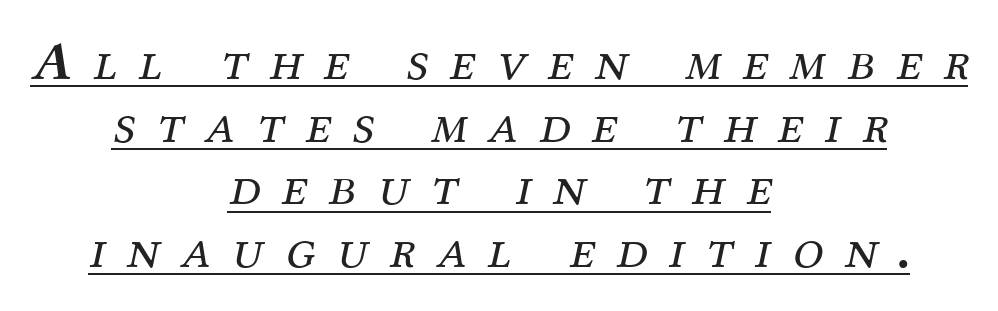
Glance below the letters and you will spot a drawn line. Vertical stems look standard width or narrower in stroke. These lines are composed in type with serifs. Slanted lettering throughout.
